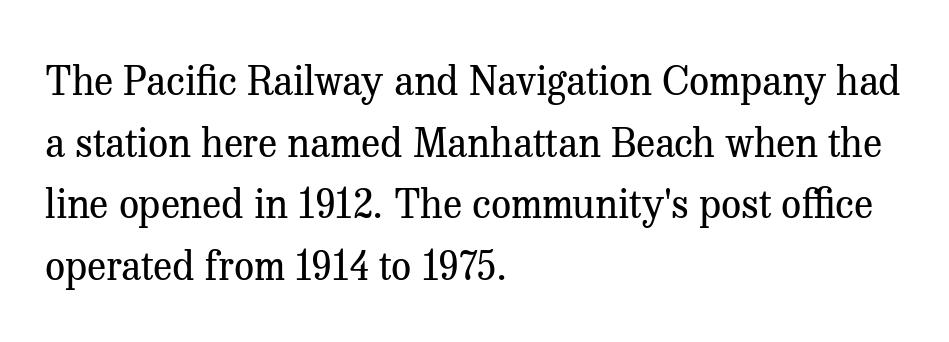
The image shows 40 px regular-weight serif type, upright; set left-aligned, normal line spacing (1.54x), normal letter spacing, not underlined; medium stroke contrast and a medium x-height.
